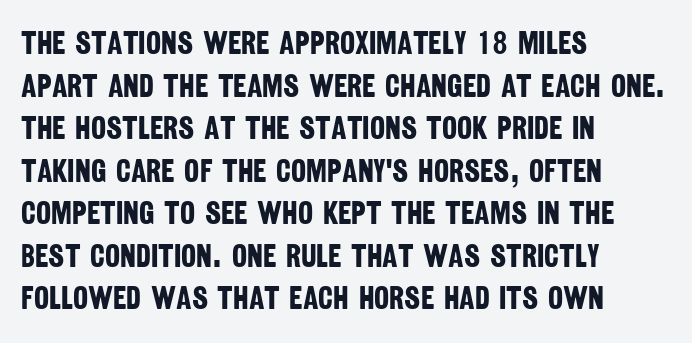
{"serif": "no", "bold": "yes", "weight": "bold", "width": "condensed", "stroke_contrast": "low", "x_height": "large", "monospaced": "no", "underline": "no", "align": "left", "line_spacing": "normal", "line_spacing_ratio": 1.33, "letter_spacing": "normal", "letter_spacing_em": 0.0, "glyph_px": 32}
